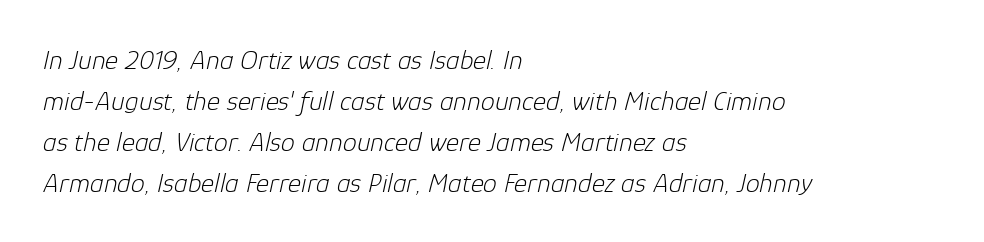
Q: Is the text bold? A: No.
Q: Is the text italic (slanted)? A: Yes, it leans right by about 12 degrees.
Q: Is the text underlined? A: No.
Q: How is the paragraph aligned? A: Left-aligned.
Q: Is the spacing between letters normal or unusually wide? A: Normal.
Q: Is the spacing between lines tight, normal or loose? A: Normal.
Q: Width (condensed, normal, or wide)? A: Normal.
Q: Stroke contrast? A: Low.
Q: x-height? A: Medium.
Q: Monospaced? A: No.
